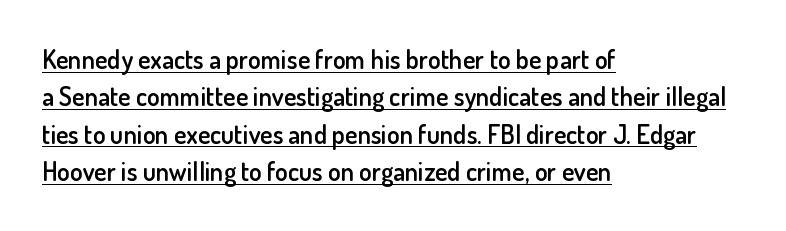
Q: Is the text bold? A: Semi-bold.
Q: Is the text italic (slanted)? A: No, it is upright.
Q: Is the text underlined? A: Yes.
Q: How is the paragraph aligned? A: Left-aligned.
Q: Is the spacing between letters normal or unusually wide? A: Normal.
Q: Is the spacing between lines tight, normal or loose? A: Normal.
